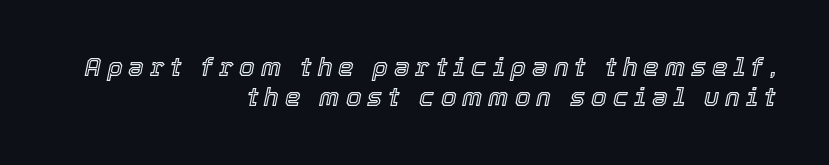
{"italic": "yes", "lean": "right", "slant_degrees": 12, "underline": "no", "align": "right", "line_spacing_ratio": 1.21, "letter_spacing": "wide", "letter_spacing_em": 0.24, "glyph_px": 25}
